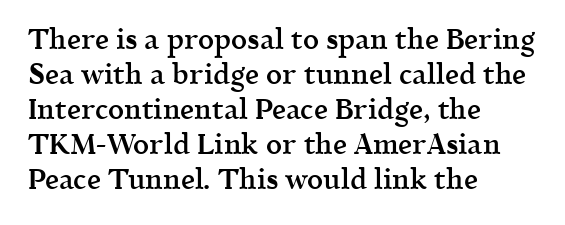
Honestly, the row spacing looks completely unremarkable. Default kerning and tracking; the words read as compact shapes. A student would call this left alignment; a typographer would say flush left, rag right. The passage shown is typeset with a serif family. Spacing verdict: proportional, widths tailored to each character.
